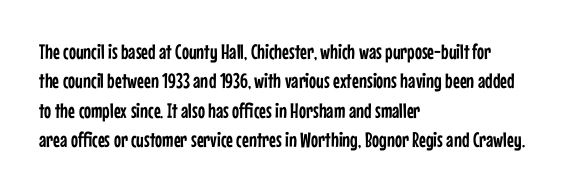
The image shows 21 px text type, upright; set left-aligned, normal line spacing (1.4x), normal letter spacing, not underlined.
